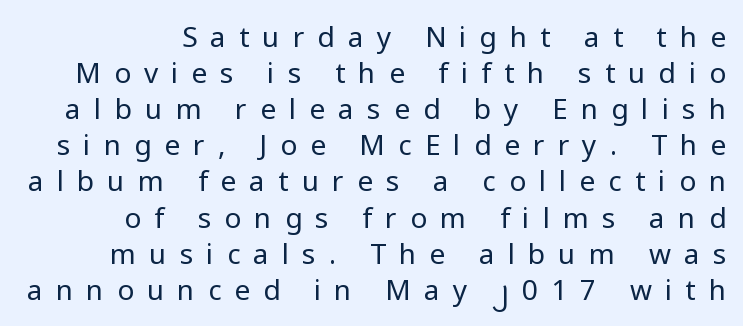
{"serif": "no", "italic": "no", "bold": "no", "weight": "regular", "width": "normal", "stroke_contrast": "low", "x_height": "medium", "monospaced": "no", "underline": "no", "align": "right", "line_spacing": "normal", "line_spacing_ratio": 1.29, "letter_spacing": "wide", "letter_spacing_em": 0.47, "glyph_px": 28}
